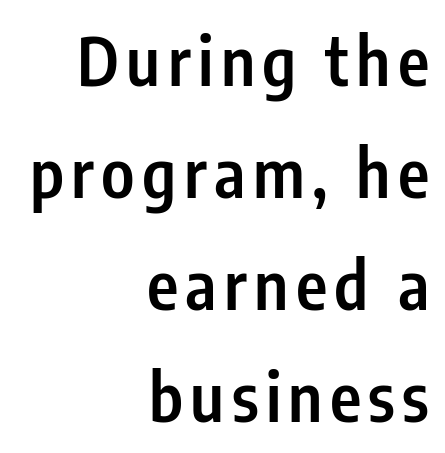
The specimen reads as upright at a glance. The letters advance in unequal steps, a hallmark of proportional type. Type without underlining. Firm but not heavy-handed strokes: this text is semibold.
